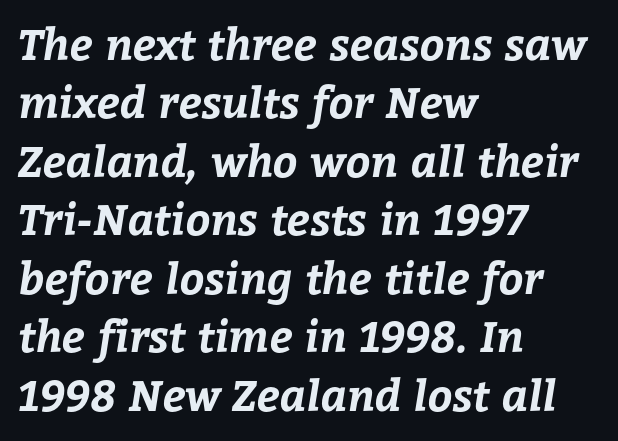
Every letter is thick-stroked: bold, no question. The gap between lines stays unmarked. This sample has the flowing, uneven cadence of proportional lettering. Letter spacing: default. Does the leading feel generous? No, just average.
